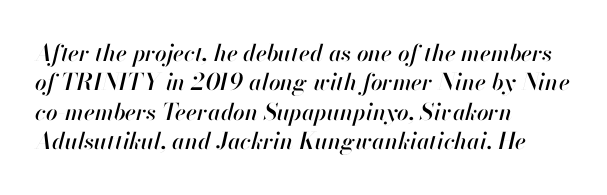
{"italic": "yes", "lean": "right", "slant_degrees": 13, "underline": "no", "align": "left", "line_spacing": "normal", "line_spacing_ratio": 1.28, "letter_spacing": "normal", "letter_spacing_em": 0.0, "glyph_px": 23}
